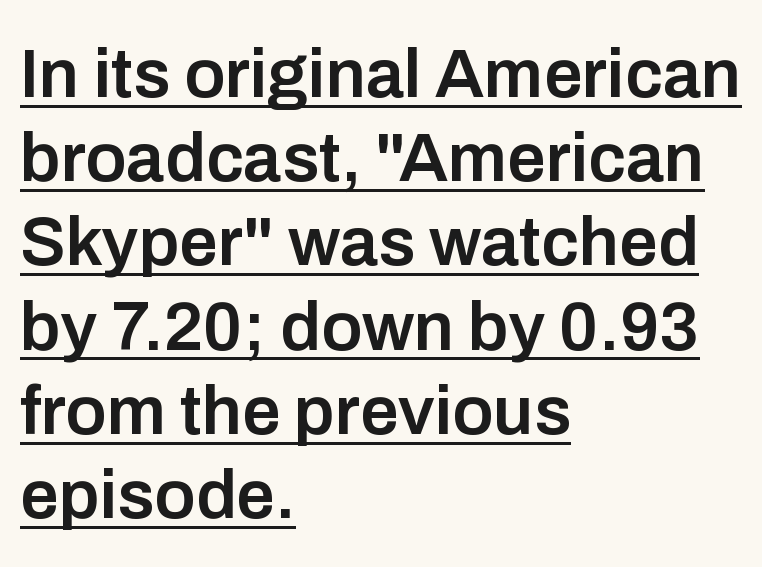
Q: Is the text bold? A: Semi-bold.
Q: Is the text italic (slanted)? A: No, it is upright.
Q: Is the typeface a serif or a sans-serif typeface? A: Sans-serif.
Q: Is the text underlined? A: Yes.
Q: How is the paragraph aligned? A: Left-aligned.
Q: Is the spacing between letters normal or unusually wide? A: Normal.
Q: Width (condensed, normal, or wide)? A: Normal.
Q: Stroke contrast? A: Low.
Q: x-height? A: Medium.
Q: Monospaced? A: No.
